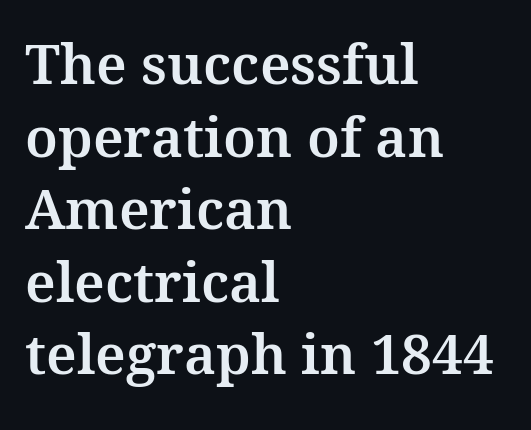
Q: Is the text italic (slanted)? A: No, it is upright.
Q: Is the typeface a serif or a sans-serif typeface? A: Serif.
Q: Is the text underlined? A: No.
Q: How is the paragraph aligned? A: Left-aligned.
Q: Is the spacing between letters normal or unusually wide? A: Normal.
Q: Is the spacing between lines tight, normal or loose? A: Normal.
Q: Width (condensed, normal, or wide)? A: Normal.
Q: Stroke contrast? A: Medium.
Q: x-height? A: Medium.
Q: Monospaced? A: No.
